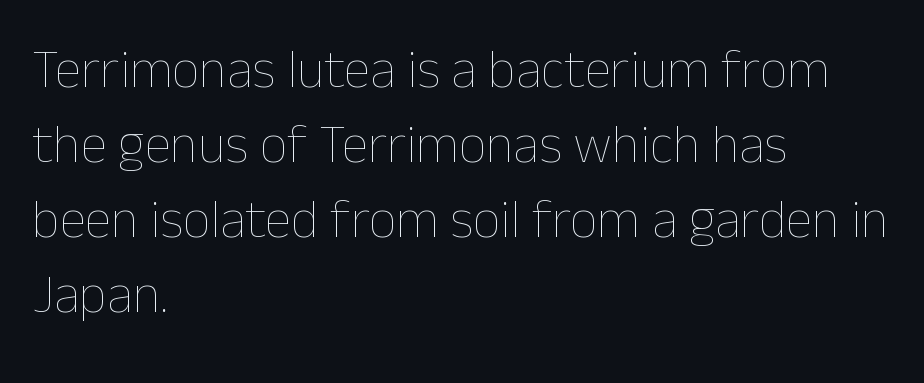
The image shows 54 px thin type, upright; set left-aligned, normal line spacing (1.39x), normal letter spacing, not underlined; low stroke contrast and a medium x-height.
